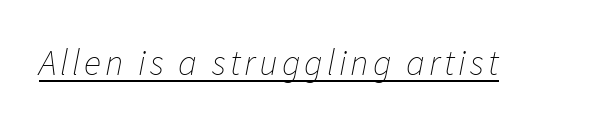
Q: Is the text bold? A: No.
Q: Is the text italic (slanted)? A: Yes, it leans right by about 11 degrees.
Q: Is the text underlined? A: Yes.
Q: Width (condensed, normal, or wide)? A: Normal.
Q: Stroke contrast? A: Low.
Q: x-height? A: Medium.
Q: Monospaced? A: No.
